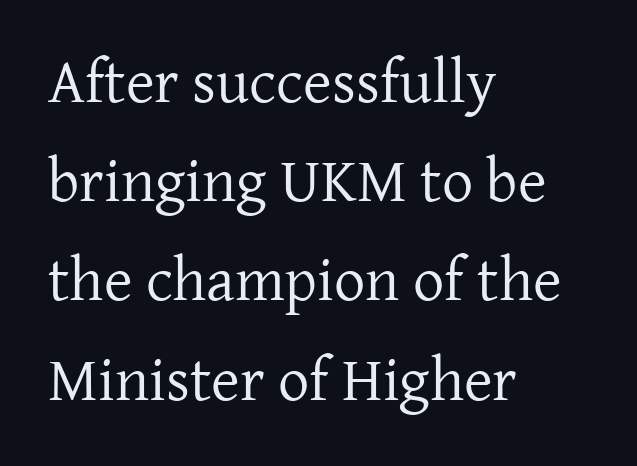
The image shows 62 px regular-weight serif type, upright; set left-aligned, normal line spacing (1.6x), normal letter spacing, not underlined; low stroke contrast and a medium x-height.
